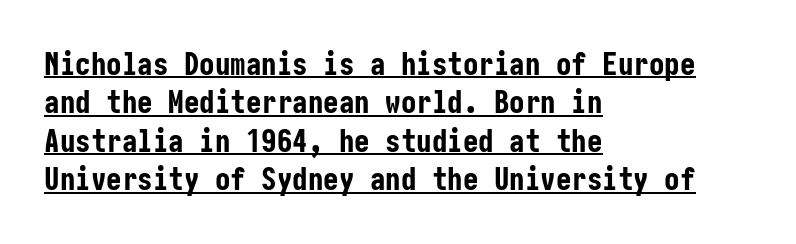
{"serif": "no", "italic": "no", "bold": "yes", "weight": "bold", "width": "condensed", "stroke_contrast": "low", "x_height": "medium", "underline": "yes", "align": "left", "line_spacing_ratio": 1.24, "letter_spacing": "normal", "letter_spacing_em": 0.0, "glyph_px": 31}
